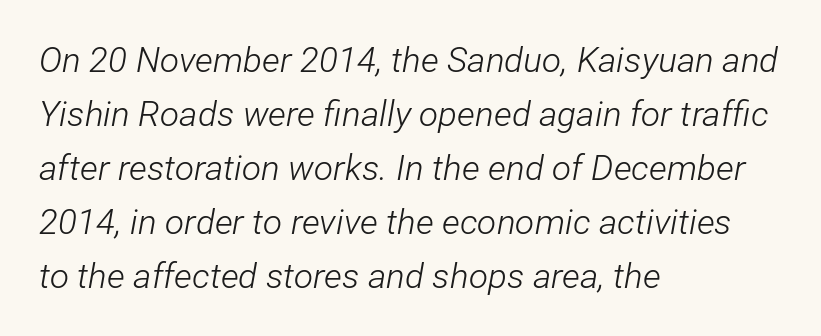
{"italic": "yes", "lean": "right", "slant_degrees": 12, "bold": "no", "weight": "light", "width": "condensed", "stroke_contrast": "low", "x_height": "medium", "monospaced": "no", "underline": "no", "align": "left", "line_spacing": "normal", "line_spacing_ratio": 1.54, "letter_spacing": "normal", "letter_spacing_em": 0.0, "glyph_px": 35}
